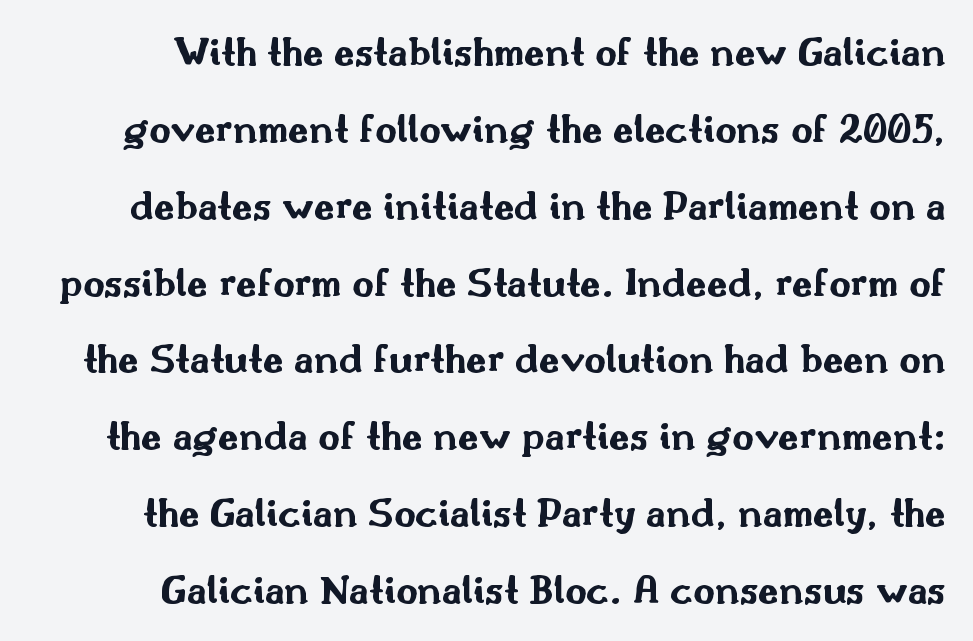
{"serif": "no", "italic": "no", "bold": "yes", "weight": "bold", "width": "wide", "stroke_contrast": "medium", "x_height": "small", "monospaced": "no", "underline": "no", "line_spacing_ratio": 1.83, "letter_spacing": "normal", "letter_spacing_em": 0.0, "glyph_px": 42}
